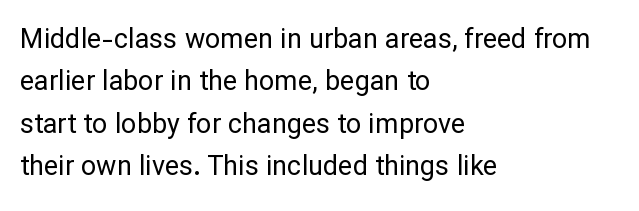
Q: Is the text bold? A: No.
Q: Is the text italic (slanted)? A: No, it is upright.
Q: Is the text underlined? A: No.
Q: How is the paragraph aligned? A: Left-aligned.
Q: Is the spacing between letters normal or unusually wide? A: Normal.
Q: Is the spacing between lines tight, normal or loose? A: Normal.
